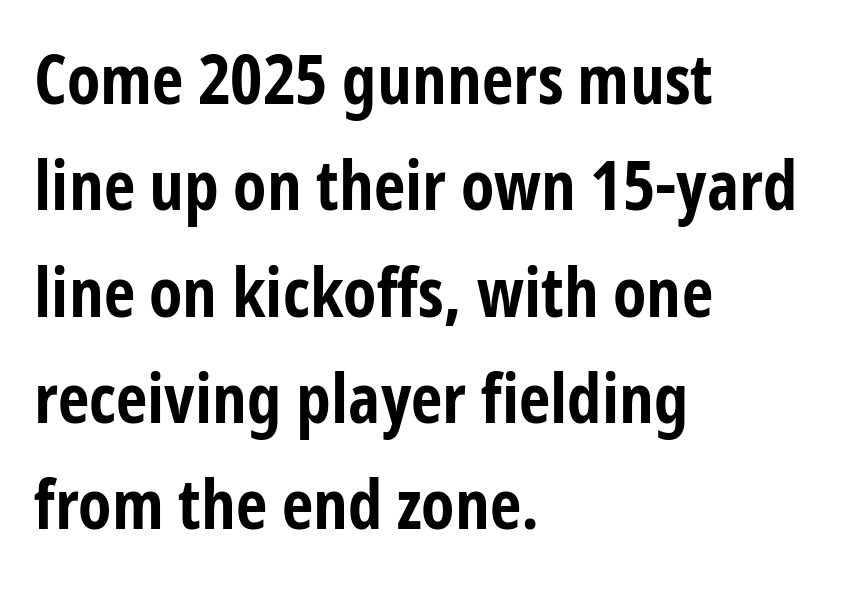
The image shows 69 px bold, condensed sans-serif type, upright; set left-aligned, normal line spacing (1.54x), normal letter spacing, not underlined; low stroke contrast and a medium x-height.
